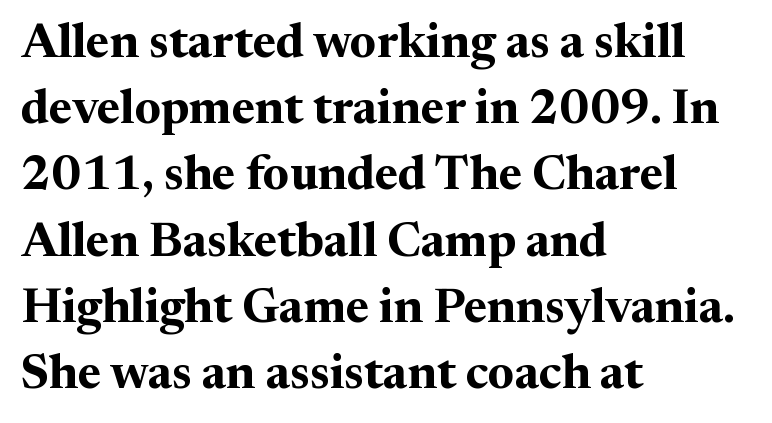
{"serif": "yes", "italic": "no", "bold": "yes", "weight": "bold", "width": "normal", "stroke_contrast": "medium", "x_height": "medium", "monospaced": "no", "underline": "no", "align": "left", "line_spacing": "normal", "line_spacing_ratio": 1.38, "letter_spacing": "normal", "letter_spacing_em": 0.0, "glyph_px": 48}
